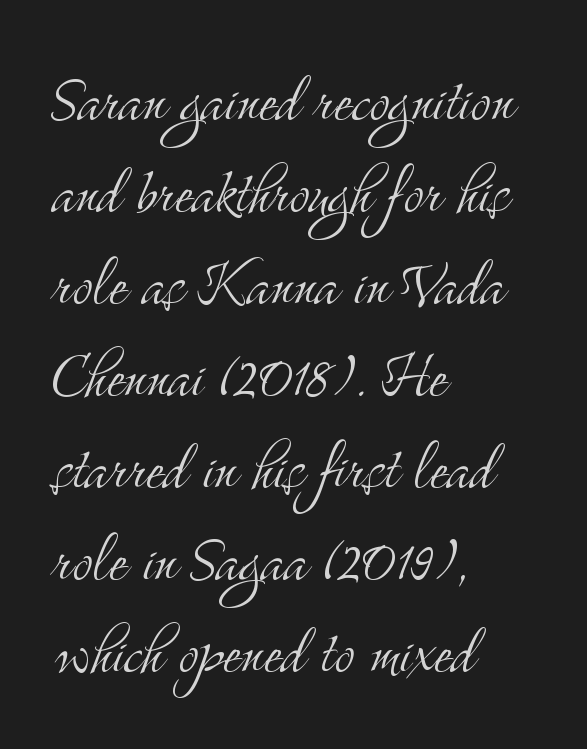
Letters rest on an invisible, unmarked baseline. This sample is left-justified, so line endings fall wherever the words run out. The text was rendered using a seriffed face with decorative stroke endings. Is this a fixed-width face? No — the glyphs have proportional, varying widths.
